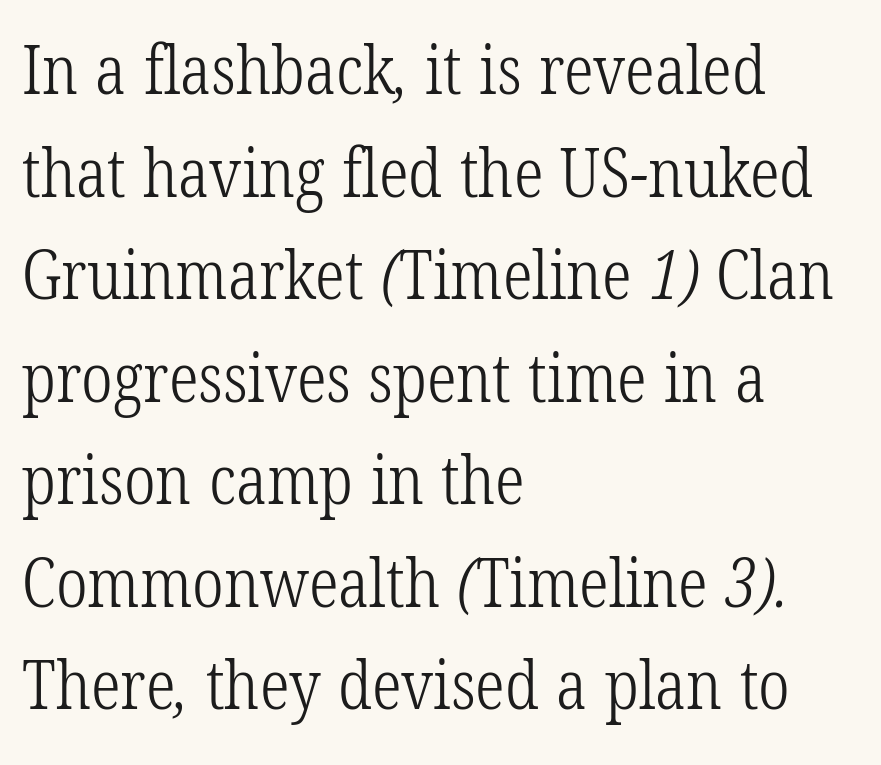
{"serif": "yes", "bold": "no", "weight": "light", "width": "condensed", "stroke_contrast": "low", "x_height": "medium", "monospaced": "no", "underline": "no", "align": "left", "line_spacing": "normal", "line_spacing_ratio": 1.53, "letter_spacing": "normal", "letter_spacing_em": 0.0, "glyph_px": 67}
